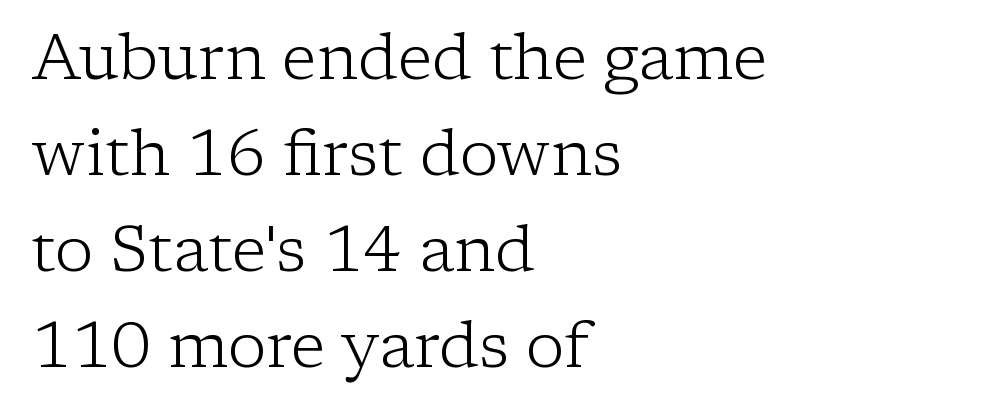
{"serif": "yes", "italic": "no", "bold": "no", "weight": "light", "width": "normal", "stroke_contrast": "low", "x_height": "medium", "monospaced": "no", "underline": "no", "align": "left", "line_spacing": "normal", "line_spacing_ratio": 1.5, "letter_spacing": "normal", "letter_spacing_em": 0.0, "glyph_px": 64}
